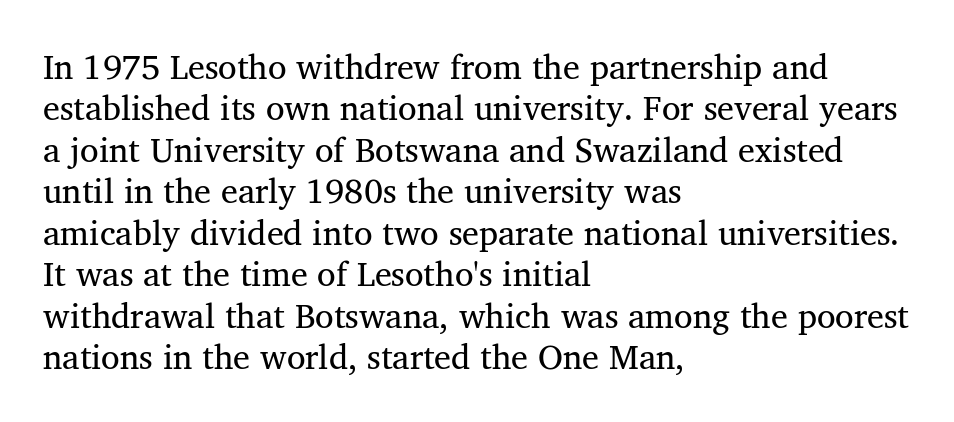
Q: Is the text bold? A: No.
Q: Is the text italic (slanted)? A: No, it is upright.
Q: Is the typeface a serif or a sans-serif typeface? A: Serif.
Q: Is the text underlined? A: No.
Q: How is the paragraph aligned? A: Left-aligned.
Q: Is the spacing between letters normal or unusually wide? A: Normal.
Q: Width (condensed, normal, or wide)? A: Normal.
Q: Stroke contrast? A: Medium.
Q: x-height? A: Medium.
Q: Monospaced? A: No.
